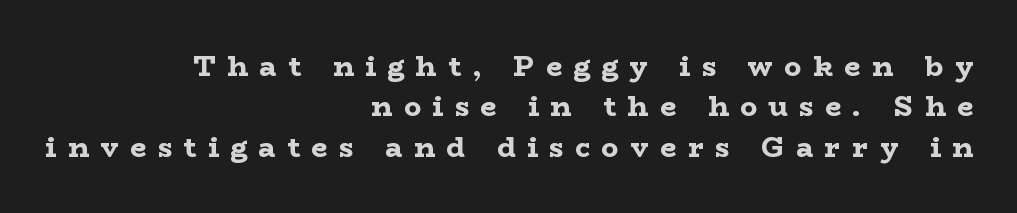
The image shows 28 px bold, wide serif type, upright; set right-aligned, normal line spacing (1.44x), unusually wide letter spacing (+0.42 em), not underlined; low stroke contrast and a medium x-height.
